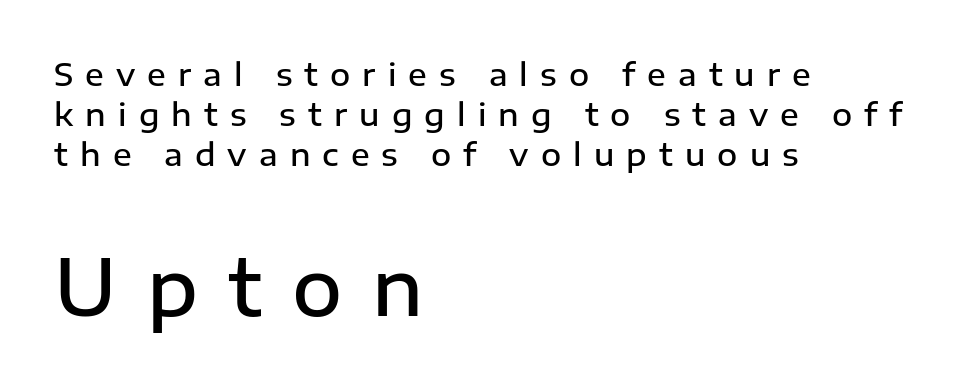
Q: Is the text bold? A: Semi-bold.
Q: Is the text italic (slanted)? A: No, it is upright.
Q: Is the typeface a serif or a sans-serif typeface? A: Sans-serif.
Q: Is the text underlined? A: No.
Q: How is the paragraph aligned? A: Left-aligned.
Q: Is the spacing between letters normal or unusually wide? A: Unusually wide.
Q: Is the spacing between lines tight, normal or loose? A: Normal.
Q: Which block of text is set in a larger size, the first (top) or the second (bottom)? A: The second (bottom) one.
Q: Width (condensed, normal, or wide)? A: Normal.
Q: Stroke contrast? A: Low.
Q: x-height? A: Medium.
Q: Monospaced? A: No.
